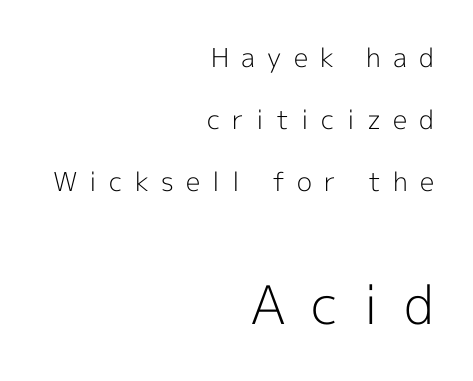
Q: Is the text bold? A: No.
Q: Is the text italic (slanted)? A: No, it is upright.
Q: Is the typeface a serif or a sans-serif typeface? A: Sans-serif.
Q: Is the text underlined? A: No.
Q: How is the paragraph aligned? A: Right-aligned.
Q: Is the spacing between letters normal or unusually wide? A: Unusually wide.
Q: Is the spacing between lines tight, normal or loose? A: Loose.
Q: Which block of text is set in a larger size, the first (top) or the second (bottom)? A: The second (bottom) one.
Q: Width (condensed, normal, or wide)? A: Normal.
Q: x-height? A: Medium.
Q: Monospaced? A: No.
